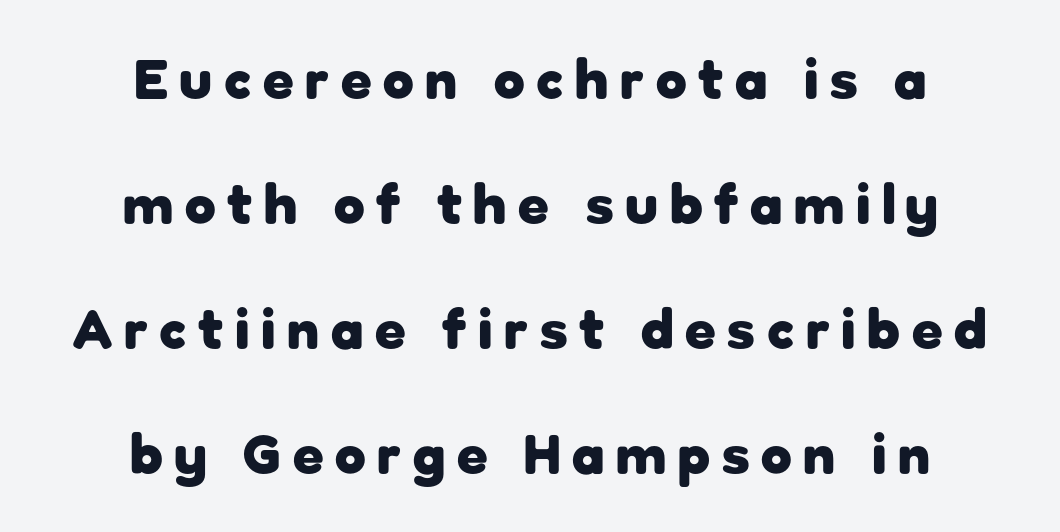
Q: Is the text bold? A: Yes.
Q: Is the text italic (slanted)? A: No, it is upright.
Q: Is the typeface a serif or a sans-serif typeface? A: Sans-serif.
Q: Is the text underlined? A: No.
Q: How is the paragraph aligned? A: Centered.
Q: Is the spacing between letters normal or unusually wide? A: Unusually wide.
Q: Is the spacing between lines tight, normal or loose? A: Loose.
Q: Width (condensed, normal, or wide)? A: Normal.
Q: Stroke contrast? A: Low.
Q: x-height? A: Medium.
Q: Monospaced? A: No.
